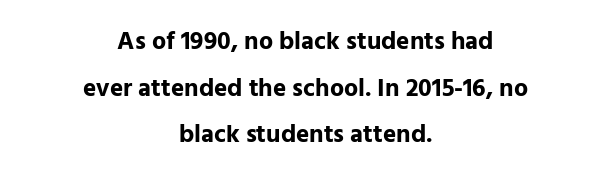
Q: Is the text bold? A: Yes.
Q: Is the text italic (slanted)? A: No, it is upright.
Q: Is the text underlined? A: No.
Q: How is the paragraph aligned? A: Centered.
Q: Is the spacing between letters normal or unusually wide? A: Normal.
